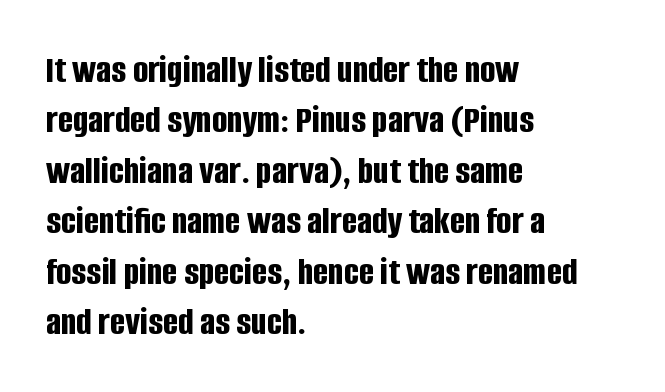
{"serif": "no", "italic": "no", "bold": "yes", "weight": "bold", "width": "condensed", "stroke_contrast": "low", "x_height": "large", "monospaced": "no", "underline": "no", "align": "left", "line_spacing": "normal", "line_spacing_ratio": 1.26, "letter_spacing": "normal", "letter_spacing_em": 0.0, "glyph_px": 40}
